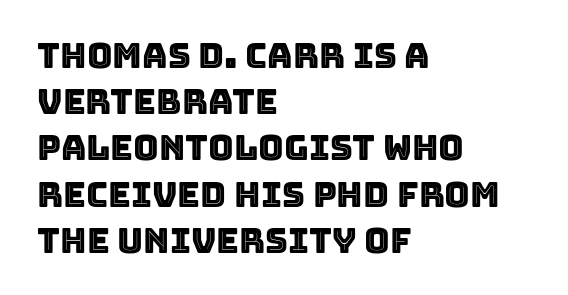
Q: Is the text italic (slanted)? A: No, it is upright.
Q: Is the text underlined? A: No.
Q: How is the paragraph aligned? A: Left-aligned.
Q: Is the spacing between letters normal or unusually wide? A: Normal.
Q: Is the spacing between lines tight, normal or loose? A: Normal.
Q: Width (condensed, normal, or wide)? A: Normal.
Q: x-height? A: Large.
Q: Monospaced? A: No.
